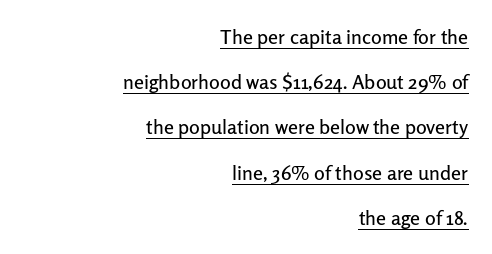
The image shows 20 px text type, upright; set right-aligned, loose line spacing (2.26x), normal letter spacing, underlined.
